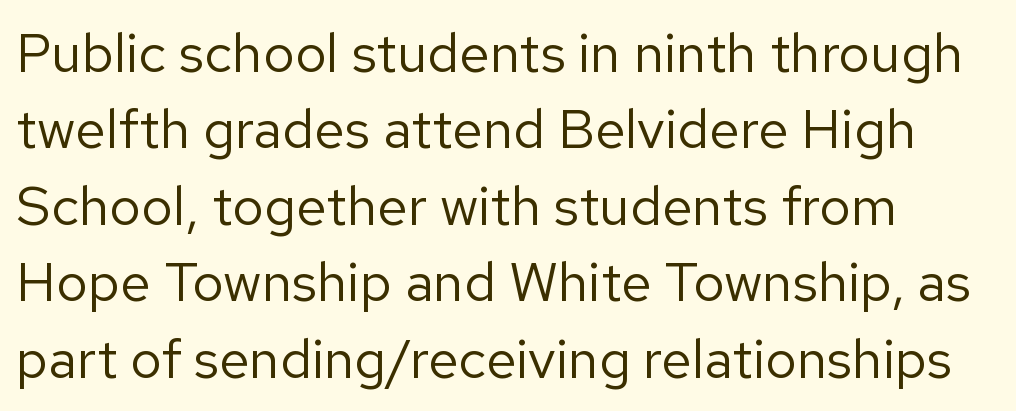
Q: Is the text bold? A: No.
Q: Is the text italic (slanted)? A: No, it is upright.
Q: Is the typeface a serif or a sans-serif typeface? A: Sans-serif.
Q: Is the text underlined? A: No.
Q: How is the paragraph aligned? A: Left-aligned.
Q: Is the spacing between letters normal or unusually wide? A: Normal.
Q: Is the spacing between lines tight, normal or loose? A: Normal.
Q: Width (condensed, normal, or wide)? A: Normal.
Q: Stroke contrast? A: Low.
Q: x-height? A: Medium.
Q: Monospaced? A: No.
